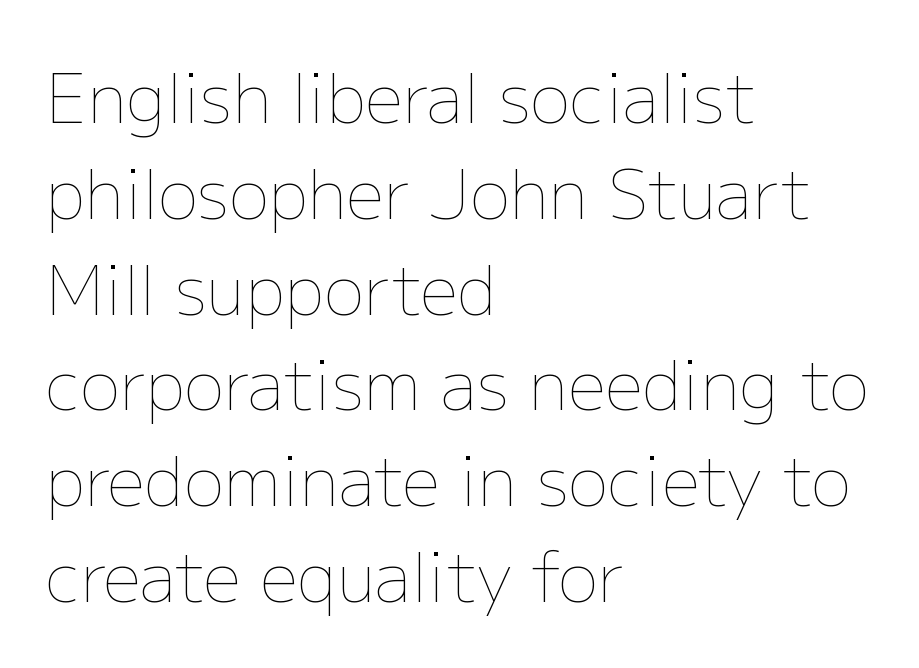
Q: Is the text bold? A: No.
Q: Is the text italic (slanted)? A: No, it is upright.
Q: Is the text underlined? A: No.
Q: How is the paragraph aligned? A: Left-aligned.
Q: Is the spacing between letters normal or unusually wide? A: Normal.
Q: Is the spacing between lines tight, normal or loose? A: Normal.
Q: Width (condensed, normal, or wide)? A: Normal.
Q: Stroke contrast? A: Low.
Q: x-height? A: Medium.
Q: Monospaced? A: No.
